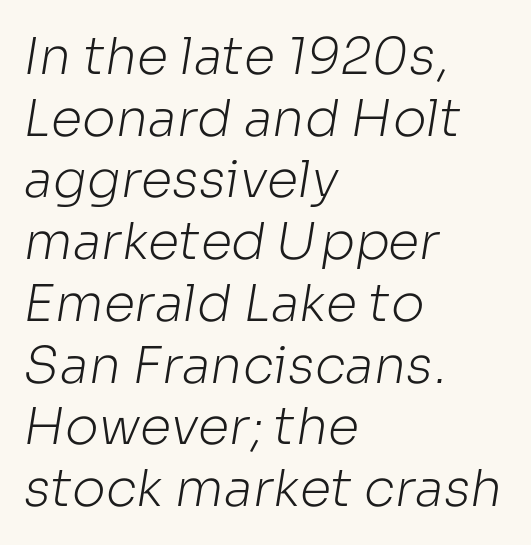
{"serif": "no", "bold": "no", "weight": "light", "width": "normal", "stroke_contrast": "low", "x_height": "medium", "monospaced": "no", "underline": "no", "align": "left", "line_spacing_ratio": 1.21, "letter_spacing": "normal", "letter_spacing_em": 0.0, "glyph_px": 51}
